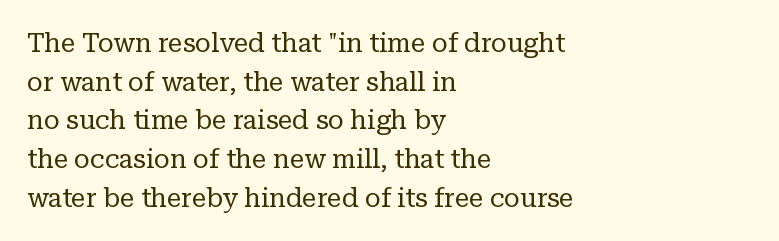
Posture: vertical. The weight tops out at a normal text grade. Words appear dense and cohesive because spacing is normal. If you drew a ruler down the left edge, every line would touch it. Line spacing here is normal. Underline: absent.
